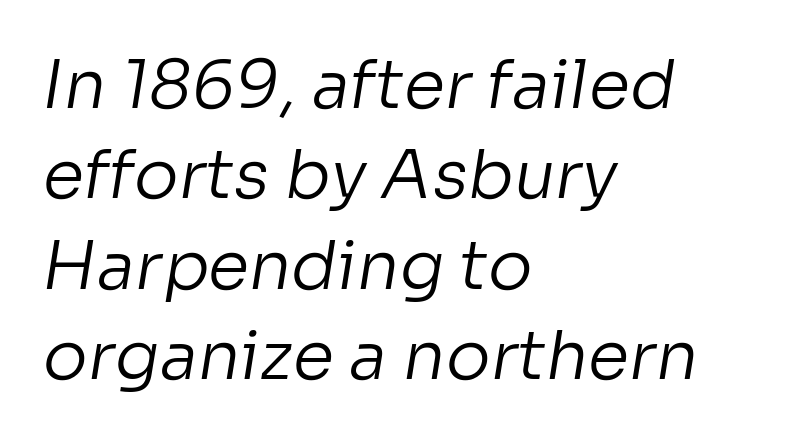
Q: Is the text bold? A: No.
Q: Is the typeface a serif or a sans-serif typeface? A: Sans-serif.
Q: Is the text underlined? A: No.
Q: How is the paragraph aligned? A: Left-aligned.
Q: Is the spacing between letters normal or unusually wide? A: Normal.
Q: Is the spacing between lines tight, normal or loose? A: Normal.
Q: Width (condensed, normal, or wide)? A: Normal.
Q: Stroke contrast? A: Low.
Q: x-height? A: Medium.
Q: Monospaced? A: No.
